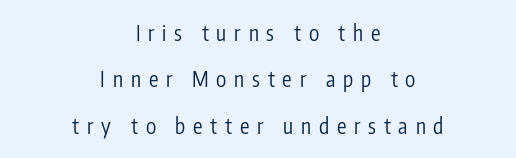
In CSS terms this would be text-align: center. Vertical stems look standard width or narrower in stroke. What's the leading like? Stretched, with rows far apart. The zone under the glyphs is completely vacant. Ordinary non-slanted type is in use. A typesetter would call this heavily tracked-out type.
